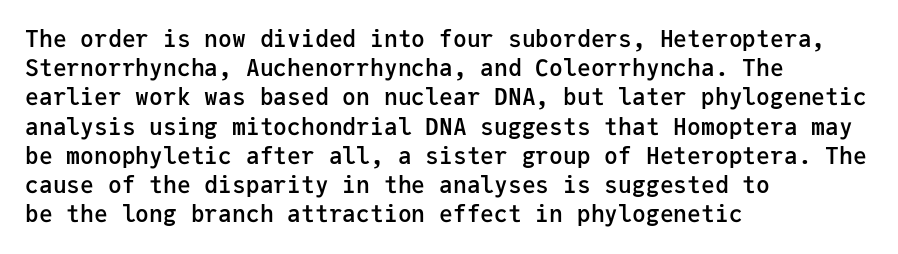
{"italic": "no", "bold": "semi", "underline": "no", "align": "left", "line_spacing": "normal", "line_spacing_ratio": 1.27, "letter_spacing": "normal", "letter_spacing_em": 0.0, "glyph_px": 23}
